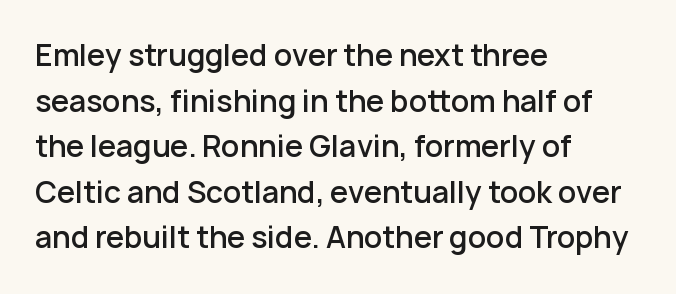
No word sits above an underline. Looks like regular typesetting: each glyph gets only the width it needs. Bold? Not quite — semibold, heavier than regular but stopping short. Style check: upright. The rag falls on the right side of this text block.
